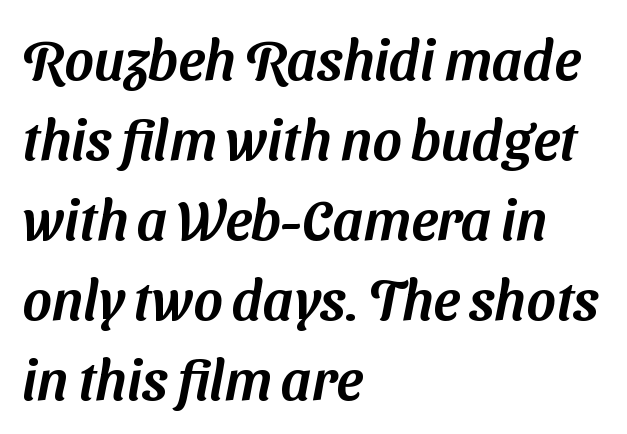
Q: Is the typeface a serif or a sans-serif typeface? A: Sans-serif.
Q: Is the text underlined? A: No.
Q: How is the paragraph aligned? A: Left-aligned.
Q: Is the spacing between letters normal or unusually wide? A: Normal.
Q: Is the spacing between lines tight, normal or loose? A: Normal.
Q: Width (condensed, normal, or wide)? A: Normal.
Q: Stroke contrast? A: Medium.
Q: x-height? A: Medium.
Q: Monospaced? A: No.
